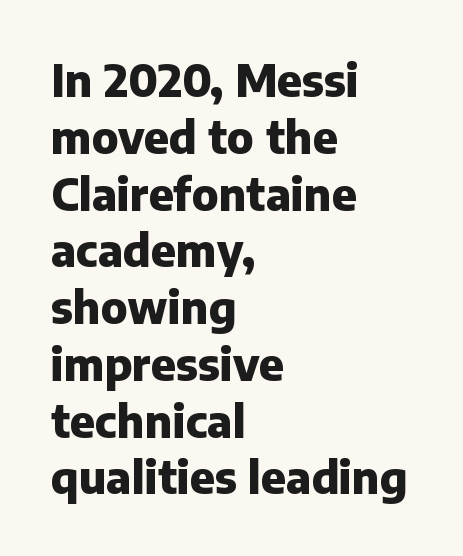
The image shows 44 px heavy sans-serif type, upright; set left-aligned, normal line spacing (1.29x), normal letter spacing, not underlined; low stroke contrast and a medium x-height.
